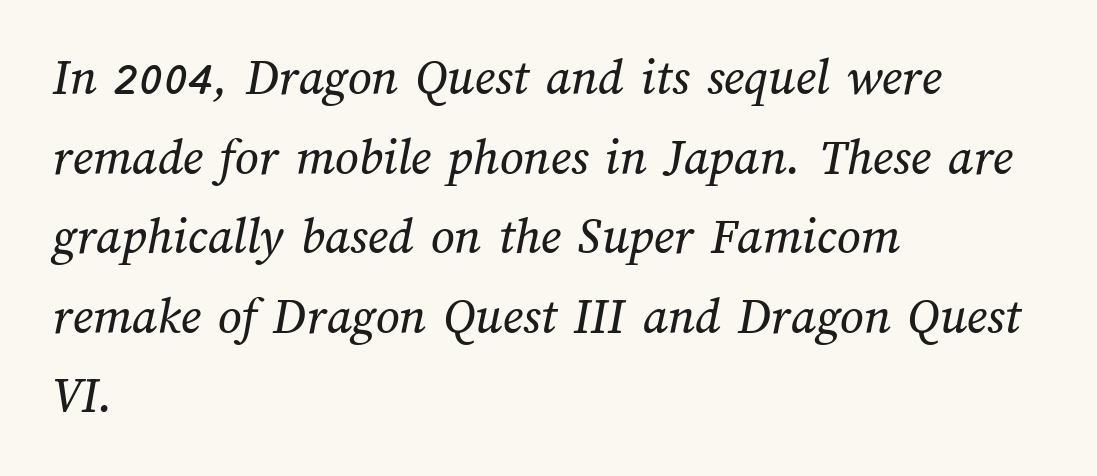
Q: Is the text underlined? A: No.
Q: How is the paragraph aligned? A: Left-aligned.
Q: Is the spacing between letters normal or unusually wide? A: Normal.
Q: Is the spacing between lines tight, normal or loose? A: Normal.
Q: Width (condensed, normal, or wide)? A: Normal.
Q: Stroke contrast? A: Medium.
Q: x-height? A: Medium.
Q: Monospaced? A: No.
